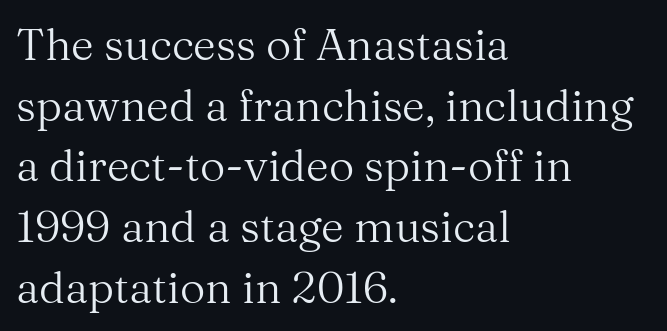
Q: Is the text bold? A: No.
Q: Is the text italic (slanted)? A: No, it is upright.
Q: Is the typeface a serif or a sans-serif typeface? A: Serif.
Q: Is the text underlined? A: No.
Q: How is the paragraph aligned? A: Left-aligned.
Q: Is the spacing between letters normal or unusually wide? A: Normal.
Q: Is the spacing between lines tight, normal or loose? A: Normal.
Q: Width (condensed, normal, or wide)? A: Normal.
Q: Stroke contrast? A: Medium.
Q: x-height? A: Medium.
Q: Monospaced? A: No.
